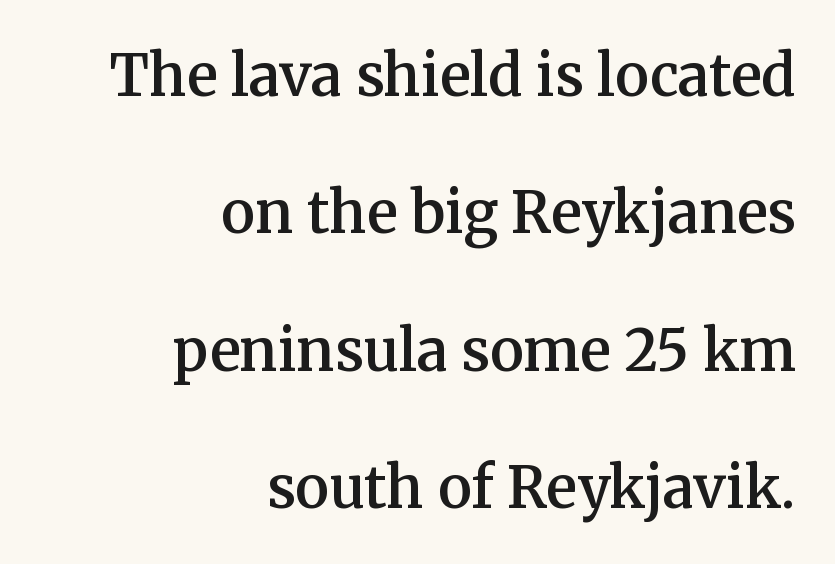
The image shows 57 px semibold serif type, upright; set right-aligned, loose line spacing (2.41x), normal letter spacing, not underlined; medium stroke contrast and a medium x-height.
